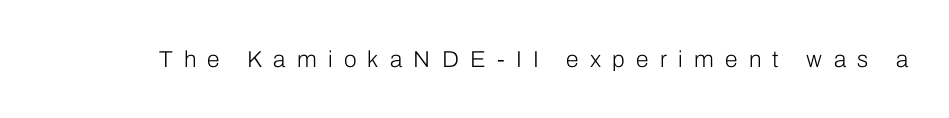
Q: Is the text bold? A: No.
Q: Is the text italic (slanted)? A: No, it is upright.
Q: Is the text underlined? A: No.
Q: Is the spacing between letters normal or unusually wide? A: Unusually wide.
